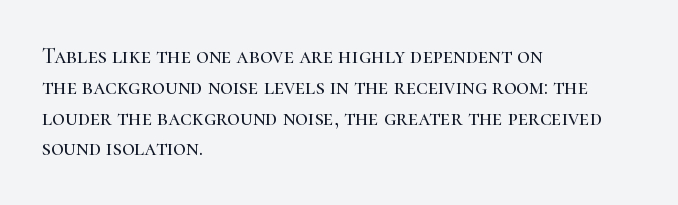
The image shows 22 px text type, upright; set left-aligned, normal line spacing (1.4x), normal letter spacing, not underlined.
